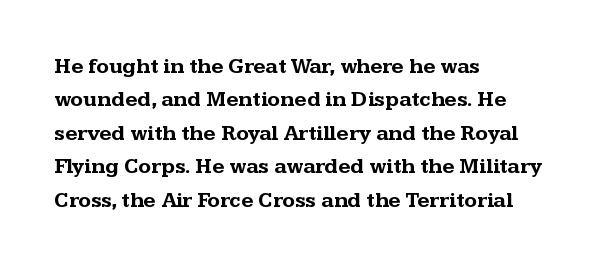
{"italic": "no", "bold": "yes", "underline": "no", "align": "left", "line_spacing": "normal", "line_spacing_ratio": 1.59, "letter_spacing": "normal", "letter_spacing_em": 0.0, "glyph_px": 21}
